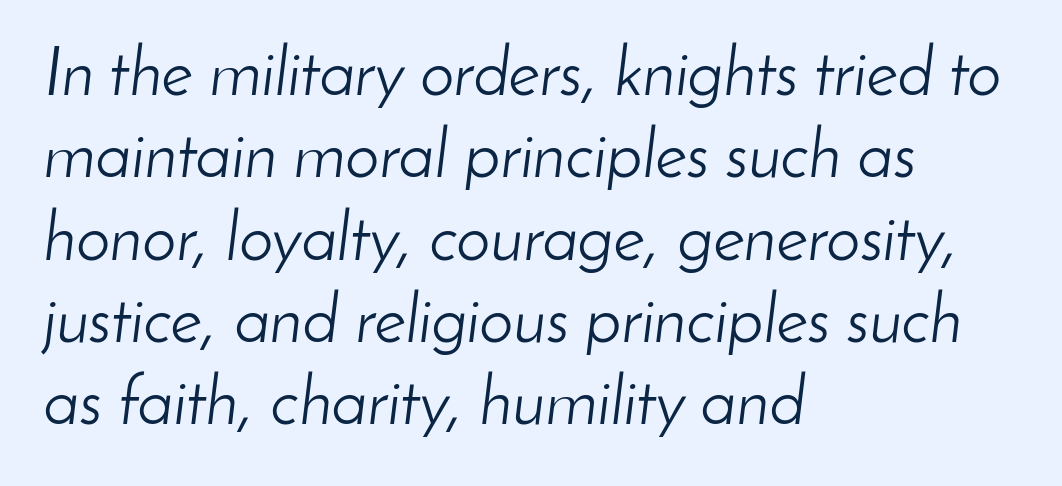
{"italic": "yes", "lean": "right", "slant_degrees": 8, "bold": "no", "weight": "light", "width": "normal", "stroke_contrast": "low", "x_height": "small", "monospaced": "no", "underline": "no", "align": "left", "line_spacing_ratio": 1.21, "letter_spacing": "normal", "letter_spacing_em": 0.0, "glyph_px": 68}
